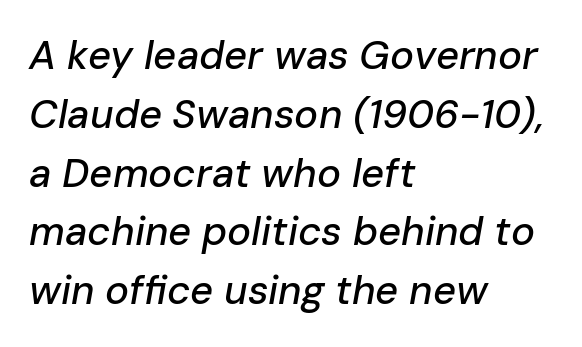
The image shows 40 px text type, italic (leaning right); set left-aligned, normal line spacing (1.47x), normal letter spacing, not underlined; low stroke contrast and a medium x-height.
